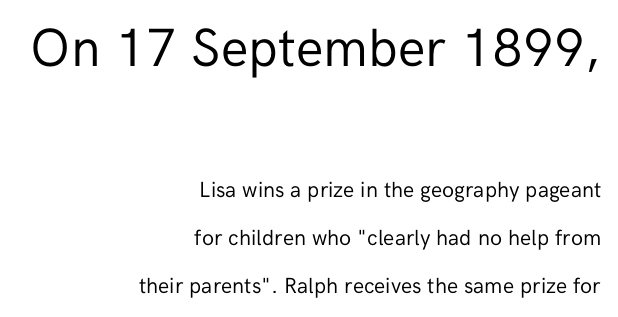
The image shows 54 px regular-weight sans-serif type, upright; set right-aligned, loose line spacing (2.17x), normal letter spacing, not underlined; the first (top) block is 2.45x larger; low stroke contrast and a medium x-height.
